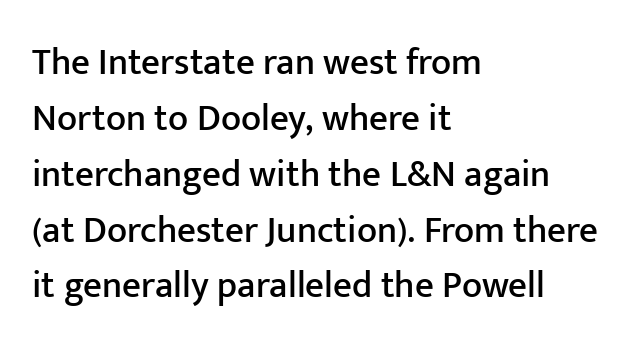
The image shows 37 px sans-serif type, upright; set left-aligned, normal line spacing (1.51x), normal letter spacing, not underlined; low stroke contrast and a medium x-height.
